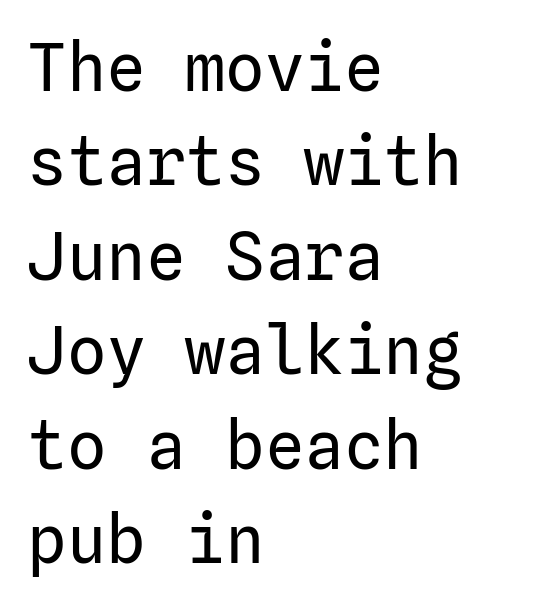
{"serif": "no", "italic": "no", "bold": "no", "weight": "regular", "width": "normal", "stroke_contrast": "low", "x_height": "medium", "underline": "no", "align": "left", "line_spacing": "normal", "line_spacing_ratio": 1.43, "letter_spacing": "normal", "letter_spacing_em": 0.0, "glyph_px": 66}
